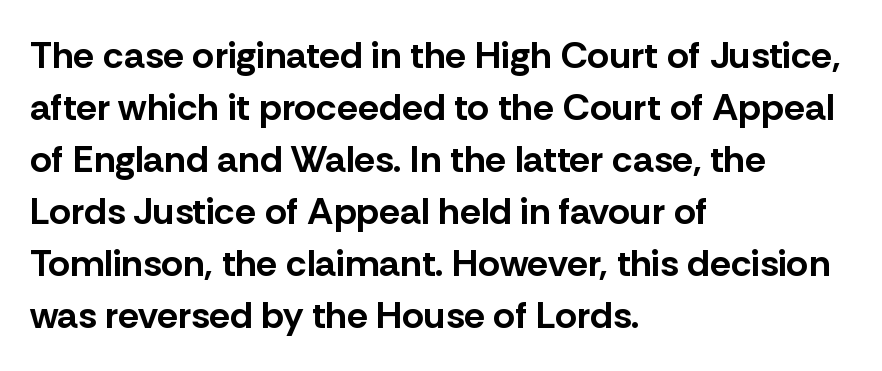
The image shows 38 px bold sans-serif type, upright; set left-aligned, normal line spacing (1.37x), normal letter spacing, not underlined; low stroke contrast and a medium x-height.
